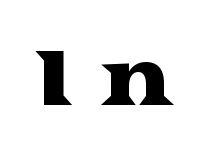
The image shows 76 px wide serif type, upright; set unusually wide letter spacing (+0.33 em), not underlined; medium stroke contrast and a medium x-height.
